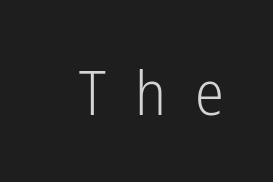
{"serif": "no", "italic": "no", "bold": "no", "weight": "light", "width": "condensed", "stroke_contrast": "low", "x_height": "medium", "monospaced": "no", "underline": "no", "letter_spacing": "wide", "letter_spacing_em": 0.48, "glyph_px": 61}
